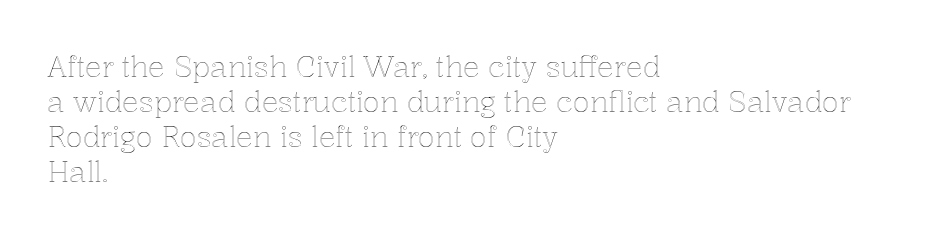
{"italic": "no", "width": "normal", "x_height": "medium", "monospaced": "no", "underline": "no", "align": "left", "line_spacing": "normal", "line_spacing_ratio": 1.25, "letter_spacing": "normal", "letter_spacing_em": 0.0, "glyph_px": 28}
